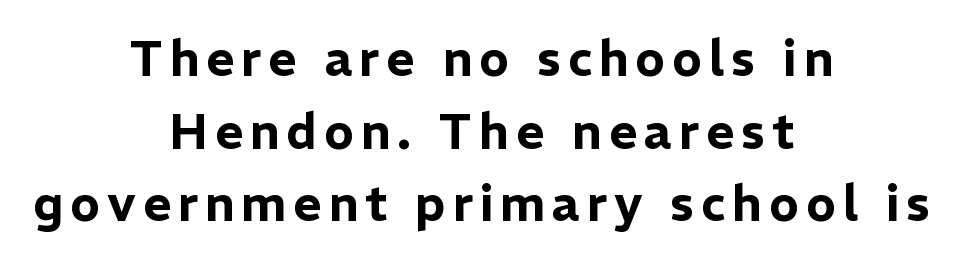
{"serif": "no", "italic": "no", "width": "normal", "stroke_contrast": "low", "x_height": "medium", "monospaced": "no", "underline": "no", "align": "center", "line_spacing": "normal", "line_spacing_ratio": 1.48, "glyph_px": 49}
